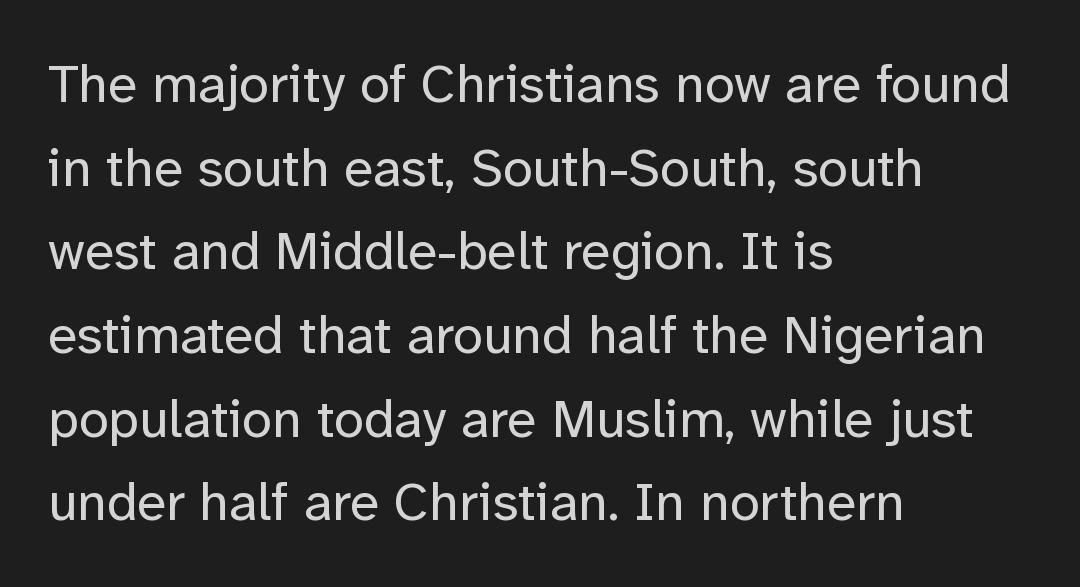
{"serif": "no", "italic": "no", "bold": "no", "weight": "regular", "width": "normal", "stroke_contrast": "low", "x_height": "medium", "monospaced": "no", "underline": "no", "align": "left", "line_spacing": "normal", "line_spacing_ratio": 1.55, "letter_spacing": "normal", "letter_spacing_em": 0.0, "glyph_px": 54}
